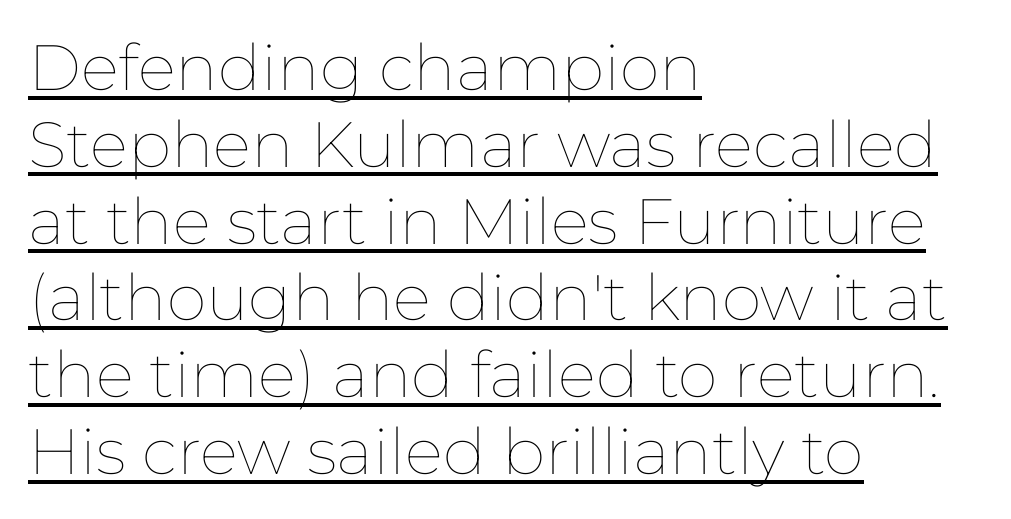
{"italic": "no", "bold": "no", "weight": "thin", "width": "normal", "stroke_contrast": "low", "x_height": "medium", "monospaced": "no", "underline": "yes", "align": "left", "line_spacing_ratio": 1.2, "letter_spacing": "normal", "letter_spacing_em": 0.0, "glyph_px": 64}
